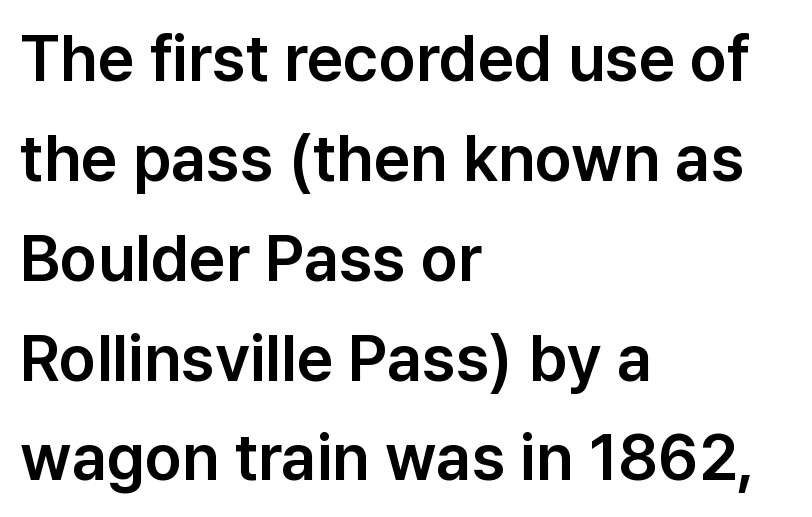
The image shows 64 px sans-serif type, upright; set left-aligned, normal line spacing (1.56x), normal letter spacing, not underlined; low stroke contrast and a medium x-height.
